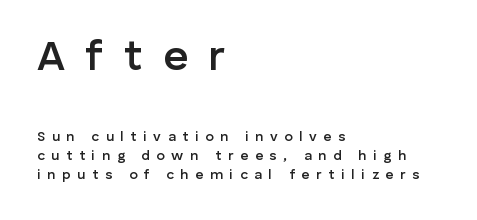
The image shows 43 px semibold sans-serif type, upright; set left-aligned, normal line spacing (1.36x), unusually wide letter spacing (+0.47 em), not underlined; the first (top) block is 3.07x larger; low stroke contrast and a medium x-height.
